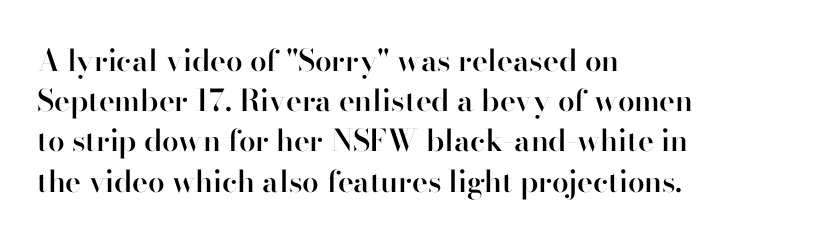
{"serif": "no", "italic": "no", "bold": "semi", "weight": "semibold", "width": "normal", "stroke_contrast": "high", "x_height": "small", "monospaced": "no", "underline": "no", "align": "left", "line_spacing": "normal", "line_spacing_ratio": 1.34, "letter_spacing": "normal", "letter_spacing_em": 0.0, "glyph_px": 30}
